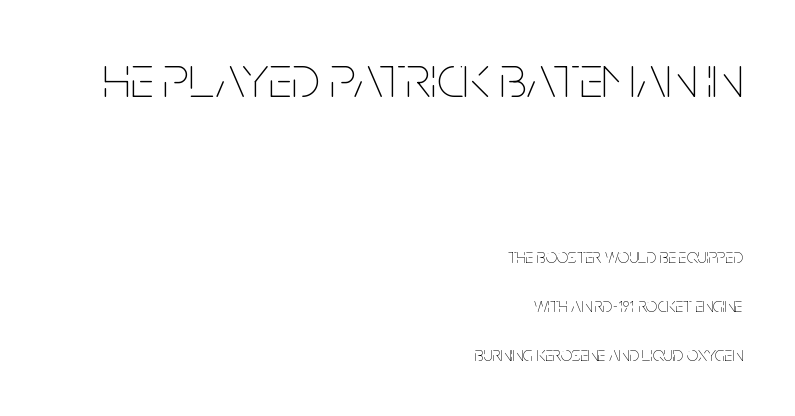
Is the letter spacing exaggerated? No — it looks like the ordinary default. Think standard paragraph weight, or any step lighter than that. Every stem runs plumb, perpendicular to the baseline. The rendering anchors every line to the right-hand side.
